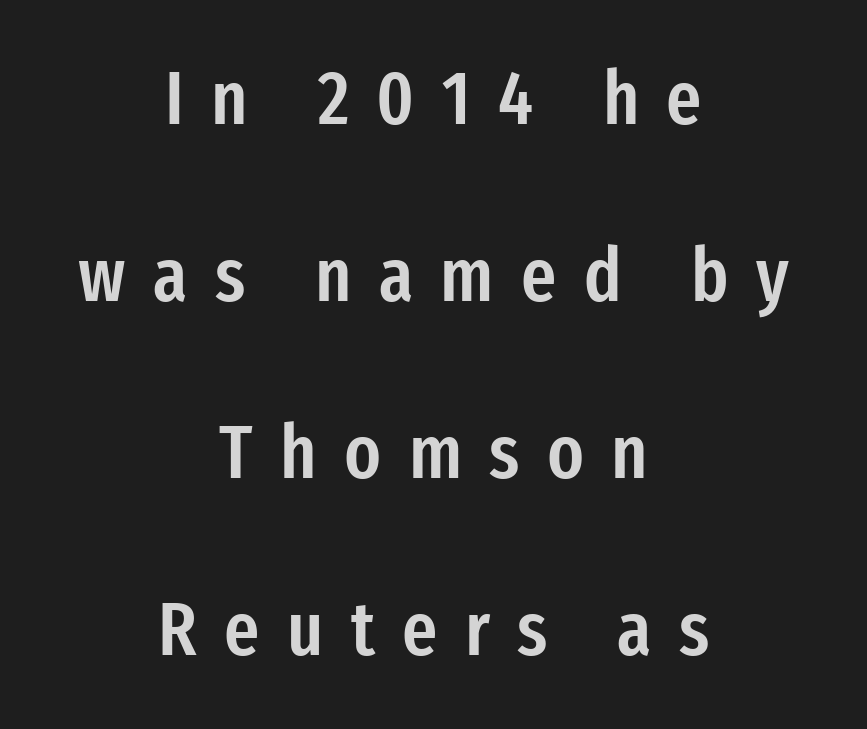
{"serif": "no", "italic": "no", "bold": "semi", "weight": "semibold", "width": "condensed", "stroke_contrast": "low", "x_height": "medium", "monospaced": "no", "underline": "no", "align": "center", "line_spacing": "loose", "line_spacing_ratio": 2.33, "letter_spacing": "wide", "letter_spacing_em": 0.36, "glyph_px": 76}
